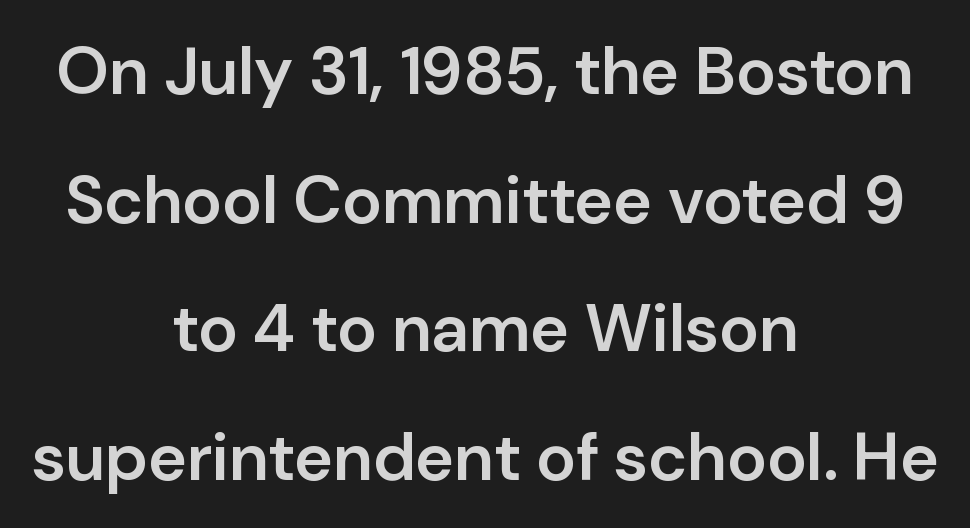
The image shows 67 px semibold sans-serif type, upright; set centered, loose line spacing (1.92x), normal letter spacing, not underlined; low stroke contrast and a medium x-height.
